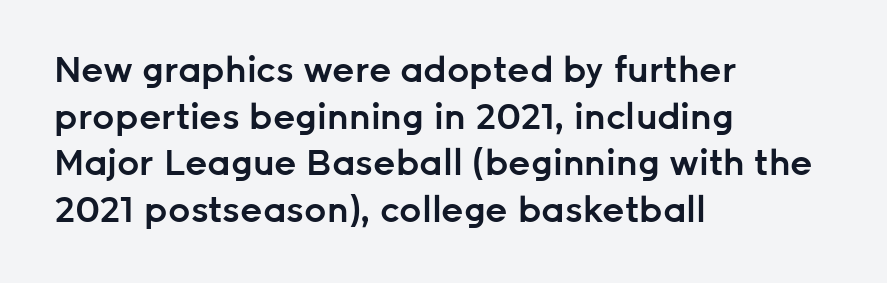
The image shows 35 px semibold sans-serif type, upright; set left-aligned, normal line spacing (1.33x), normal letter spacing, not underlined; low stroke contrast and a medium x-height.
